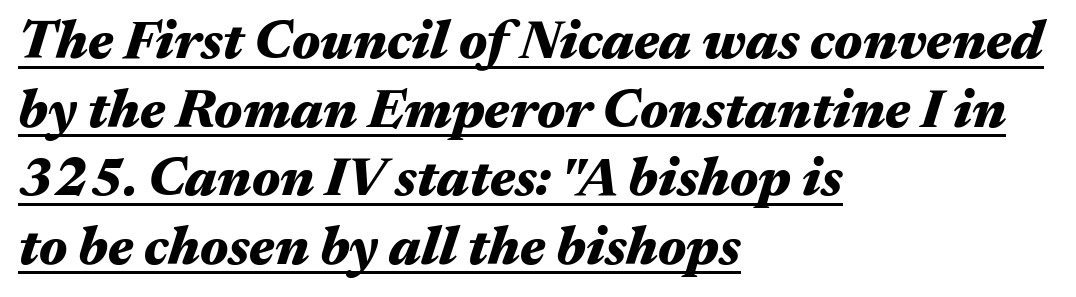
Letter spacing: default. Glance below the letters and you will spot a drawn line. Compared with an ordinary text face, these strokes are far heavier — a full bold. Do the characters align in a grid? No, the font is proportional. The text block is weighted toward the left margin, trailing off unevenly rightward.
